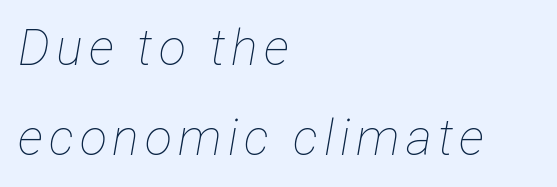
{"italic": "yes", "lean": "right", "slant_degrees": 12, "bold": "no", "weight": "thin", "width": "condensed", "stroke_contrast": "low", "x_height": "medium", "monospaced": "no", "underline": "no", "align": "left", "line_spacing_ratio": 1.81, "glyph_px": 50}
